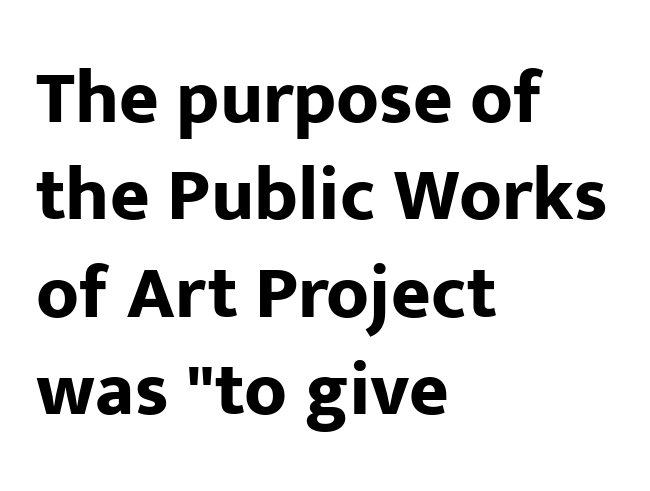
{"serif": "no", "italic": "no", "bold": "yes", "weight": "bold", "width": "normal", "stroke_contrast": "low", "x_height": "medium", "monospaced": "no", "underline": "no", "align": "left", "line_spacing": "normal", "line_spacing_ratio": 1.28, "letter_spacing": "normal", "letter_spacing_em": 0.0, "glyph_px": 76}
